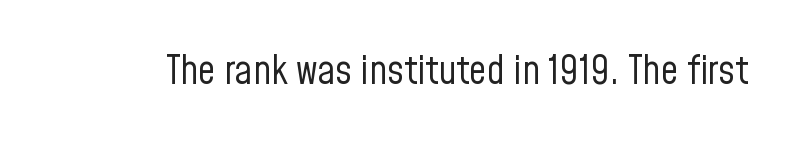
Each letter keeps its own natural width here, so spacing adapts to shape. Look at the tracking — it's just the regular setting, nothing added. Style check: upright. The rendering shows plain stroke endings on the letterforms — a sans-serif design. The face looks like a standard text weight, possibly lighter. Check the space under the baseline: it is left empty.
